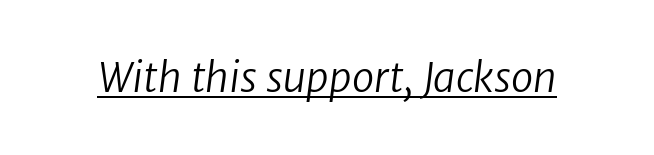
Vertical stems look standard width or narrower in stroke. This sample has the flowing, uneven cadence of proportional lettering. Looks like someone drew a line under every word here. The passage shown has conventional tracking throughout.
